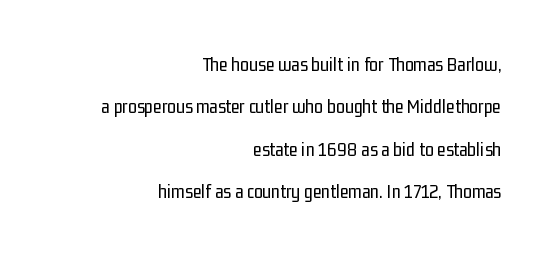
The image shows 20 px text type, upright; set right-aligned, loose line spacing (2.12x), normal letter spacing, not underlined.
